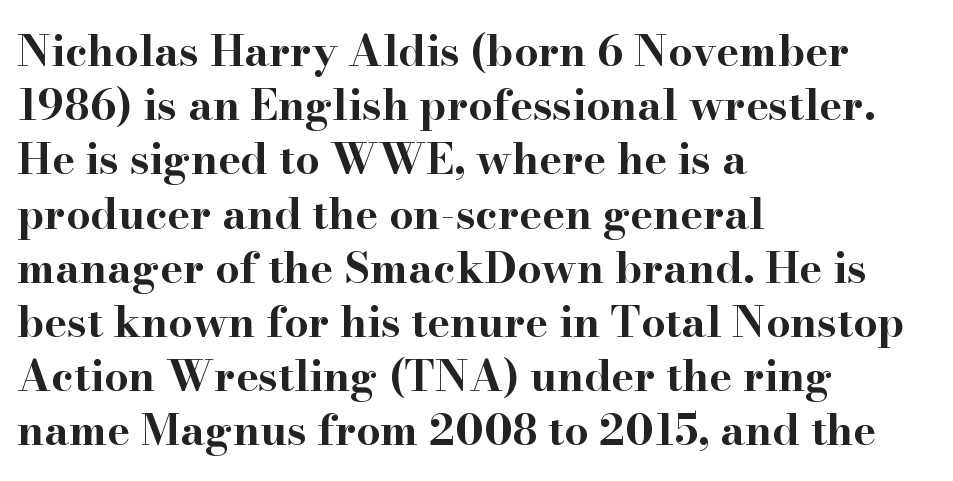
Horizontally, the lines are justified to the leading edge only. Each row of text sits above clean, open space. These words are printed bold, with thick strokes throughout. Serif or sans? Serif — the stroke terminals have little feet. Nope, not italic — everything's standing straight. Letter spacing: default.
